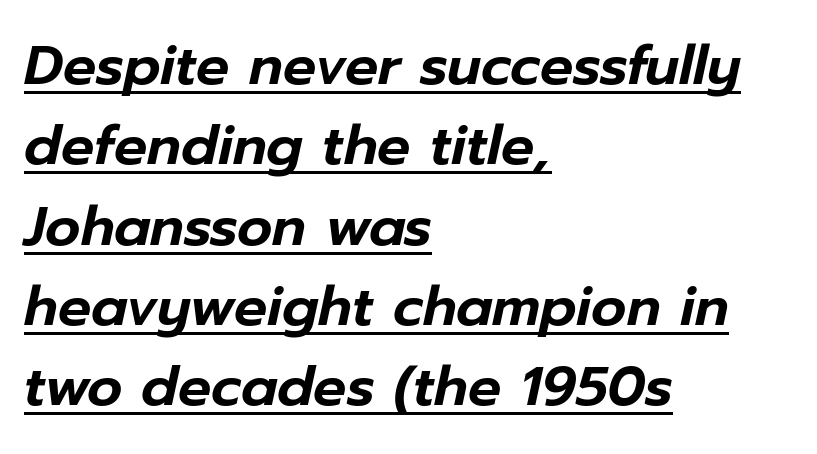
Q: Is the text italic (slanted)? A: Yes, it leans right by about 12 degrees.
Q: Is the text underlined? A: Yes.
Q: How is the paragraph aligned? A: Left-aligned.
Q: Is the spacing between letters normal or unusually wide? A: Normal.
Q: Is the spacing between lines tight, normal or loose? A: Normal.
Q: Width (condensed, normal, or wide)? A: Normal.
Q: Stroke contrast? A: Low.
Q: x-height? A: Medium.
Q: Monospaced? A: No.
